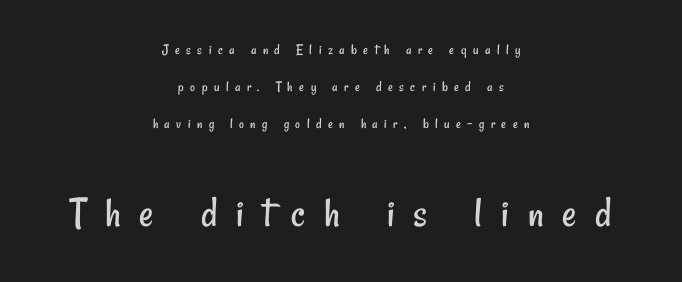
The image shows 44 px regular-weight, condensed sans-serif type; set centered, loose line spacing (2.47x), unusually wide letter spacing (+0.43 em), not underlined; the second (bottom) block is 2.93x larger; low stroke contrast and a small x-height.
